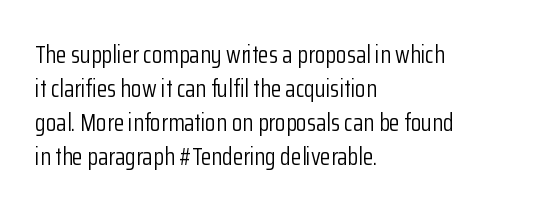
Just letters on the line, the space beneath them empty. The lines sit at an ordinary, default distance from one another. Reading down the block, your eye returns to a fixed left position each line. Think standard paragraph weight, or any step lighter than that.
